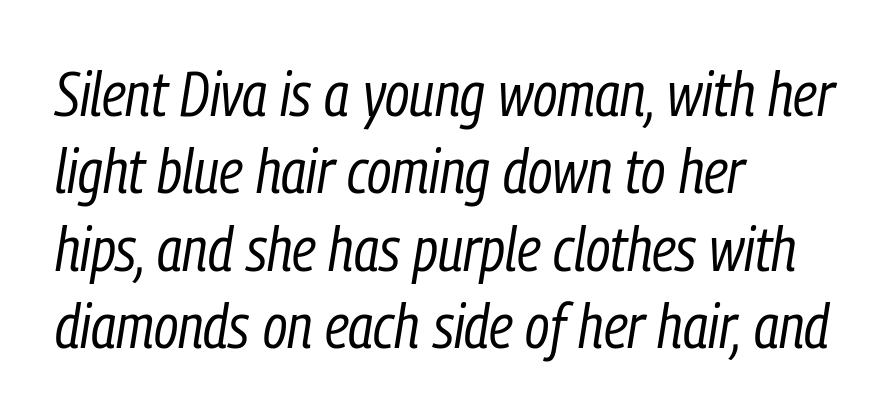
{"italic": "yes", "lean": "right", "slant_degrees": 9, "bold": "no", "weight": "regular", "width": "condensed", "stroke_contrast": "low", "x_height": "medium", "monospaced": "no", "underline": "no", "align": "left", "line_spacing": "normal", "line_spacing_ratio": 1.25, "letter_spacing": "normal", "letter_spacing_em": 0.0, "glyph_px": 62}
